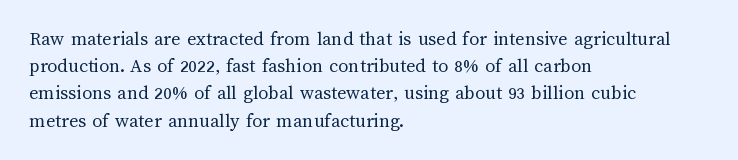
The image shows 20 px text type, upright; set left-aligned, normal line spacing (1.36x), normal letter spacing, not underlined.
